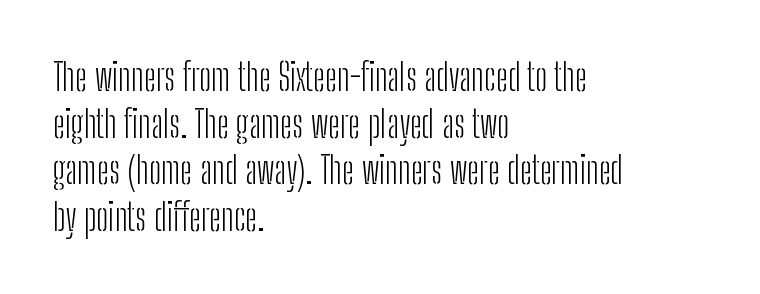
{"serif": "no", "italic": "no", "bold": "no", "weight": "light", "width": "condensed", "stroke_contrast": "low", "x_height": "medium", "monospaced": "no", "underline": "no", "align": "left", "line_spacing_ratio": 1.23, "letter_spacing": "normal", "letter_spacing_em": 0.0, "glyph_px": 38}
